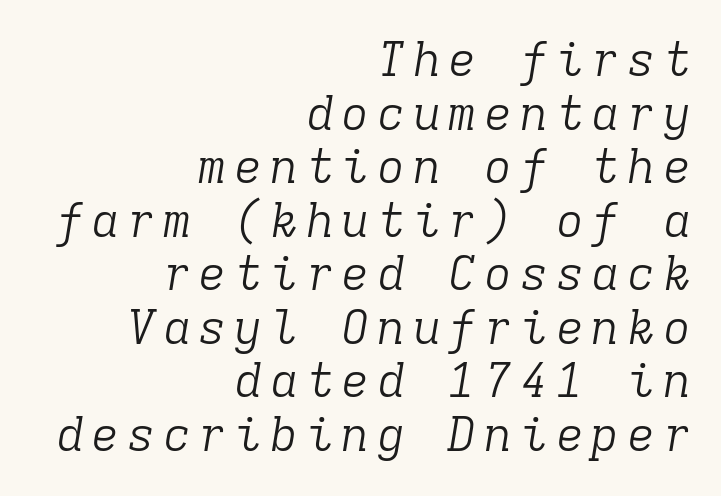
No word sits above an underline. One-word summary of the alignment: right. The text was rendered using a seriffed face with decorative stroke endings. This sample has the even, mechanical cadence of fixed-width lettering. Weight class: somewhere from thin through regular.
